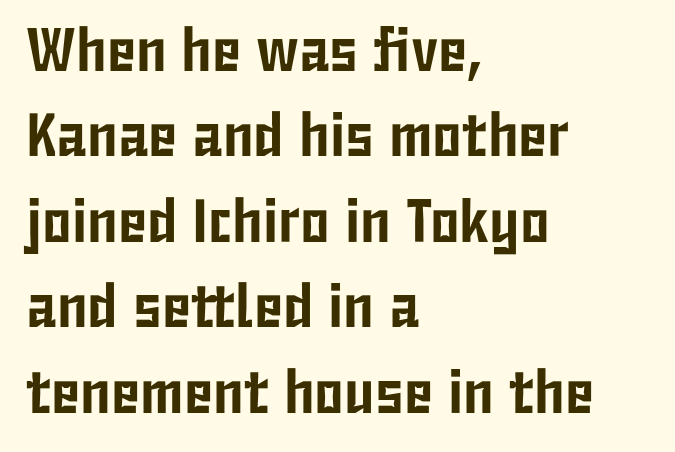
The image shows 61 px condensed sans-serif type, upright; set left-aligned, normal line spacing (1.4x), normal letter spacing, not underlined; low stroke contrast and a medium x-height.
